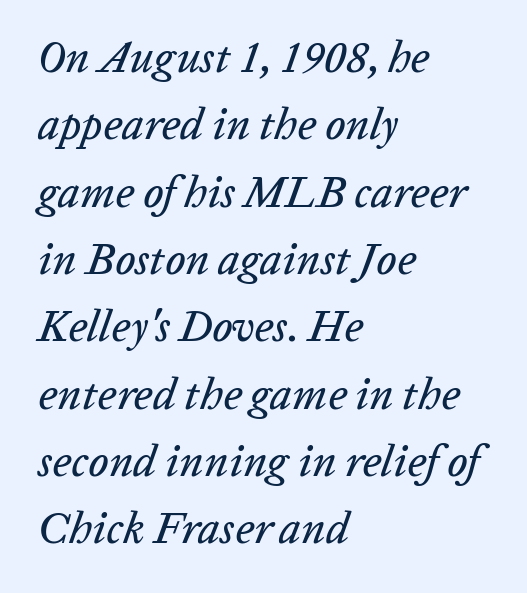
The image shows 44 px text type, italic (leaning right); set left-aligned, normal line spacing (1.53x), normal letter spacing, not underlined; low stroke contrast and a medium x-height.
